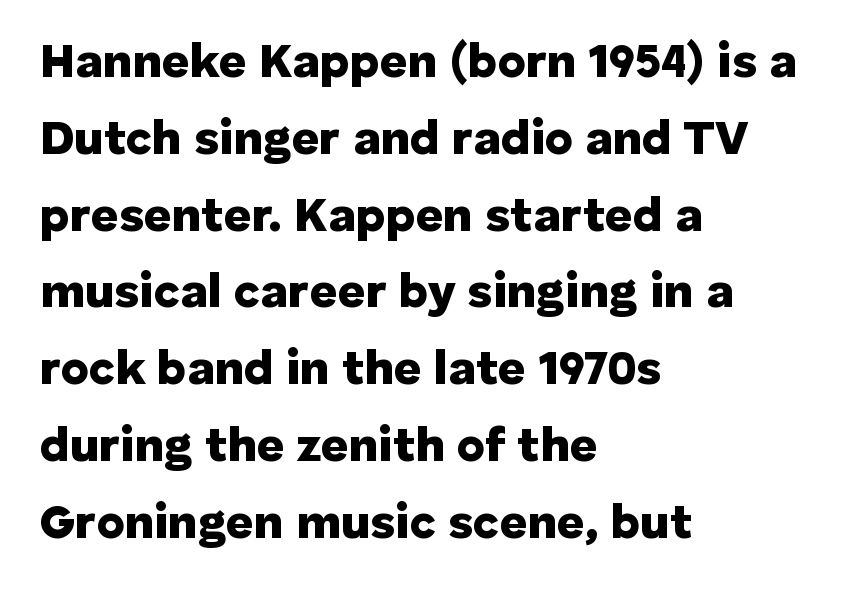
The passage shown has conventional tracking throughout. Is there any slant? The stems are plumb. The passage is arranged the way most books set body copy — flush left. Lines of text with bare space underneath. Note the varied advance widths — an 'i' is clearly narrower than an 'm'. These lines are composed in type without serifs.
